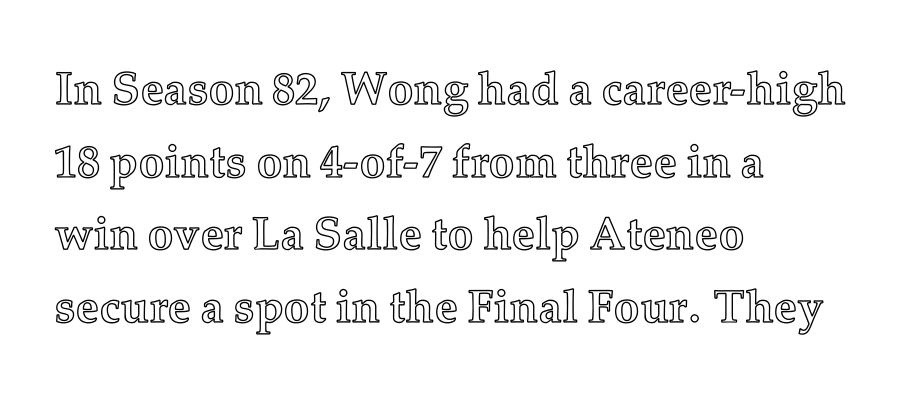
The image shows 46 px text type, upright; set left-aligned, normal line spacing (1.58x), normal letter spacing, not underlined; a medium x-height.
